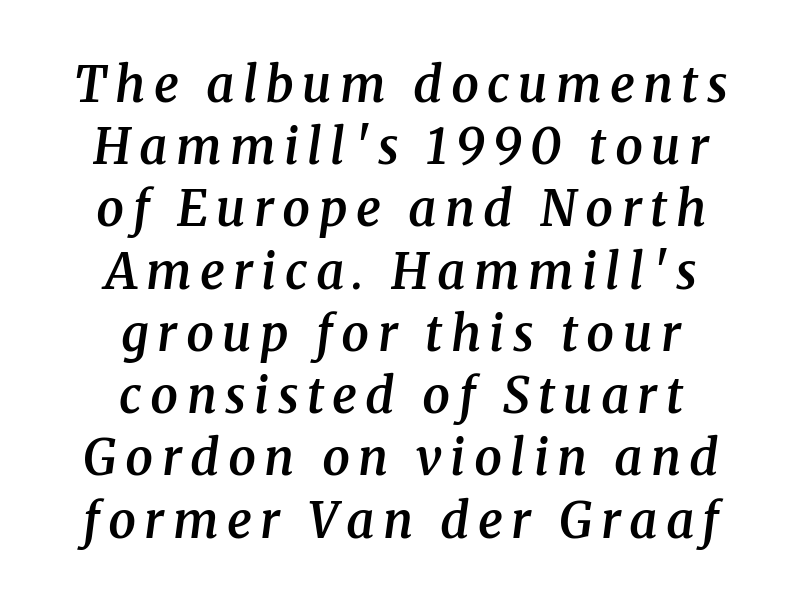
Type style note: has serifs. Compared with typical paragraphs, the rows here are spaced about the same. Varying glyph widths throughout — classic text-font behaviour. Short and long lines alike share a common midpoint. Emphasis by weight is partial: semibold.
